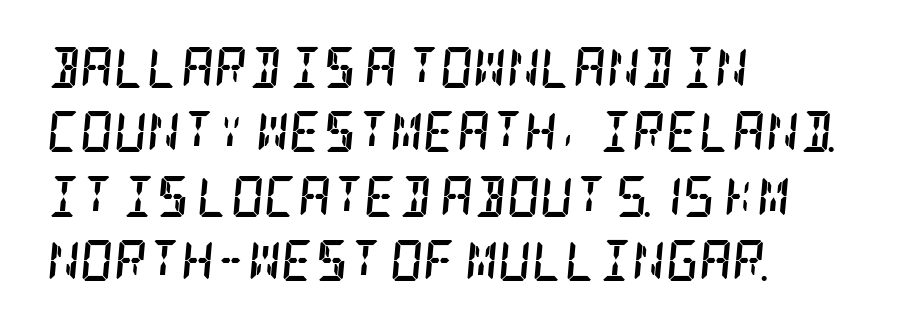
Q: Is the text bold? A: Yes.
Q: Is the text italic (slanted)? A: Yes, it leans right by about 5 degrees.
Q: Is the typeface a serif or a sans-serif typeface? A: Serif.
Q: Is the text underlined? A: No.
Q: How is the paragraph aligned? A: Left-aligned.
Q: Is the spacing between letters normal or unusually wide? A: Normal.
Q: Is the spacing between lines tight, normal or loose? A: Normal.
Q: Width (condensed, normal, or wide)? A: Condensed.
Q: Stroke contrast? A: Low.
Q: x-height? A: Large.
